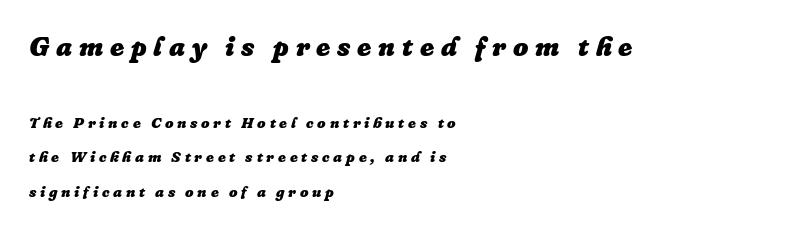
Q: Is the text bold? A: Yes.
Q: Is the text italic (slanted)? A: Yes, it leans right by about 16 degrees.
Q: Is the text underlined? A: No.
Q: How is the paragraph aligned? A: Left-aligned.
Q: Is the spacing between letters normal or unusually wide? A: Unusually wide.
Q: Is the spacing between lines tight, normal or loose? A: Loose.
Q: Which block of text is set in a larger size, the first (top) or the second (bottom)? A: The first (top) one.
